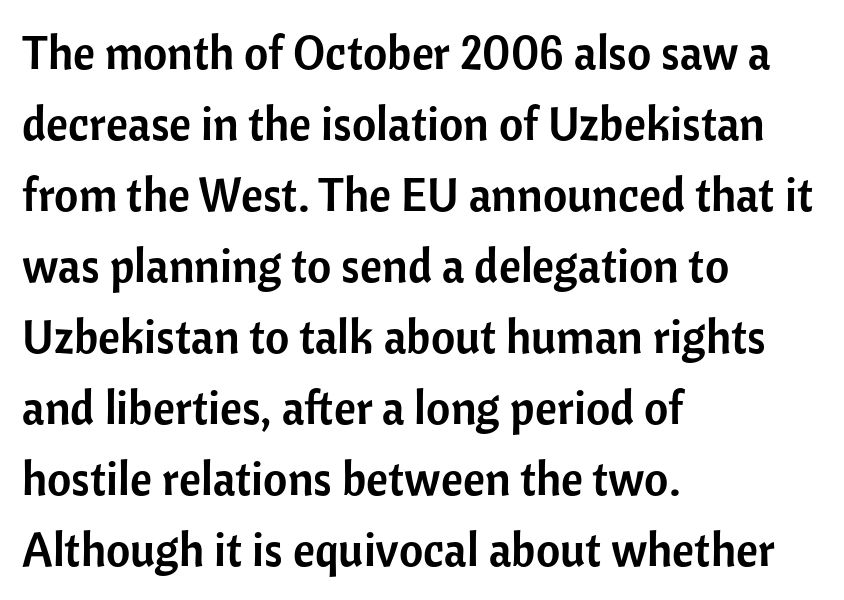
The image shows 47 px sans-serif type, upright; set left-aligned, normal line spacing (1.51x), normal letter spacing, not underlined; low stroke contrast and a medium x-height.
